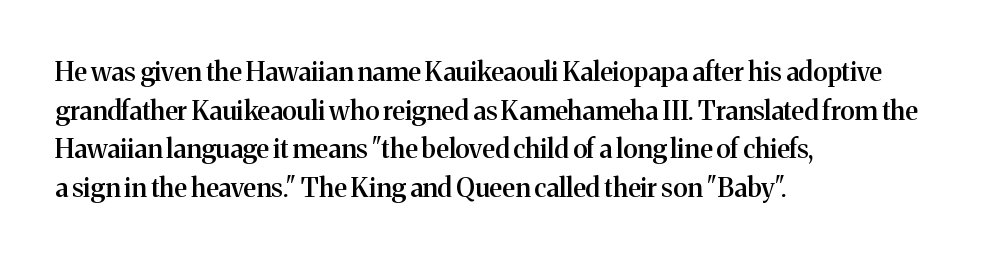
What stands out about the letter spacing? Nothing — it is the standard amount. Where is the straight margin? On the left. The glyphs are unaccompanied by any horizontal stroke below them. Is there any slant? The stems are plumb. The leading is moderate, giving the passage an even texture.
